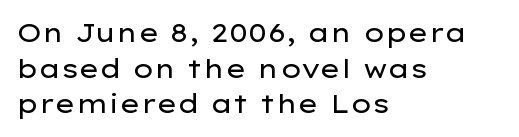
Q: Is the text bold? A: No.
Q: Is the text italic (slanted)? A: No, it is upright.
Q: Is the text underlined? A: No.
Q: How is the paragraph aligned? A: Left-aligned.
Q: Is the spacing between letters normal or unusually wide? A: Normal.
Q: Is the spacing between lines tight, normal or loose? A: Normal.
